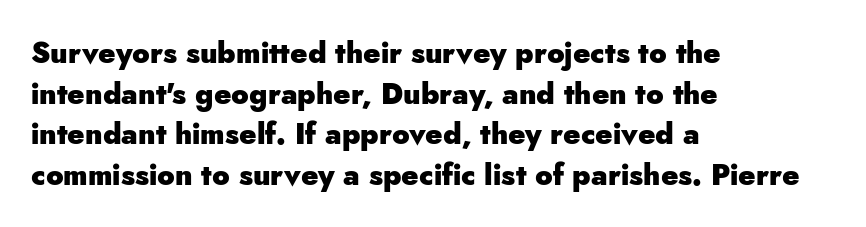
Is there any slant? The stems are plumb. Look at the stroke-to-counter ratio: heavy, a bold. Glyph-to-glyph distance matches everyday printed text. The paragraph shown leans on its left margin. The gap between lines stays unmarked. Interline gaps are of average width in this sample.
